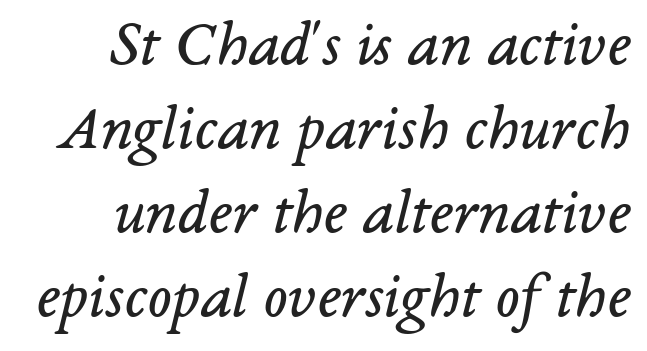
The image shows 64 px regular-weight serif type, italic (leaning right); set normal line spacing (1.31x), normal letter spacing, not underlined; low stroke contrast and a medium x-height.
